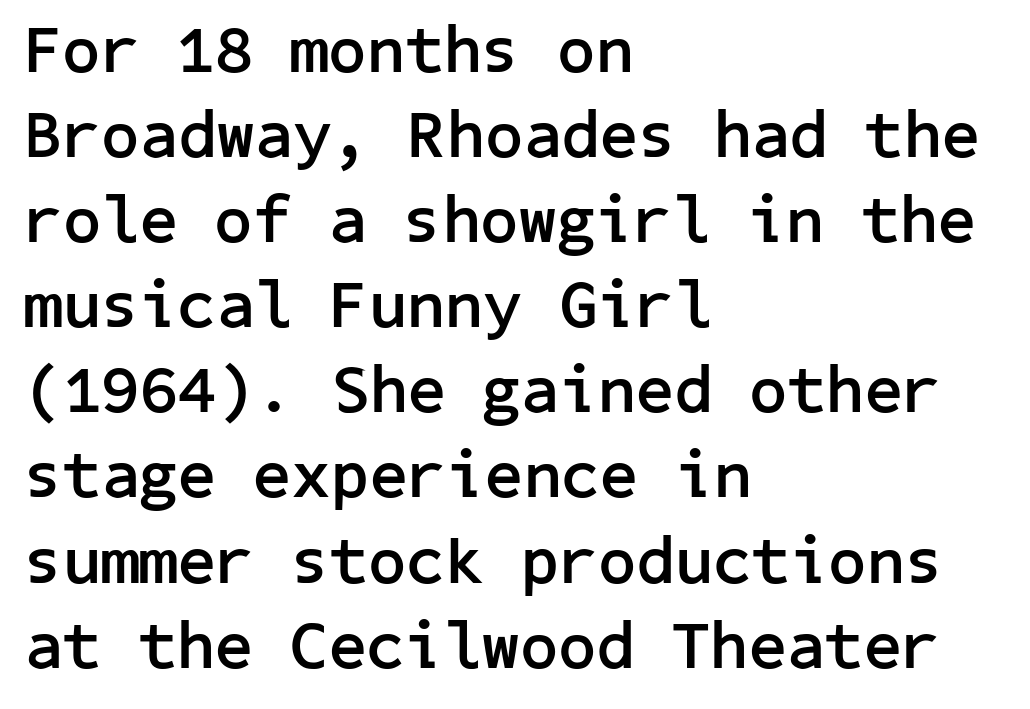
Q: Is the text bold? A: Yes.
Q: Is the text italic (slanted)? A: No, it is upright.
Q: Is the typeface a serif or a sans-serif typeface? A: Sans-serif.
Q: Is the text underlined? A: No.
Q: How is the paragraph aligned? A: Left-aligned.
Q: Is the spacing between letters normal or unusually wide? A: Normal.
Q: Is the spacing between lines tight, normal or loose? A: Normal.
Q: Width (condensed, normal, or wide)? A: Normal.
Q: Stroke contrast? A: Low.
Q: x-height? A: Medium.
